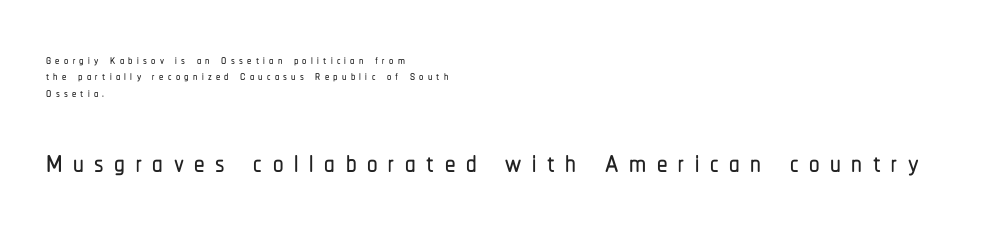
{"serif": "no", "italic": "no", "width": "condensed", "stroke_contrast": "low", "x_height": "medium", "monospaced": "no", "underline": "no", "align": "left", "line_spacing": "tight", "line_spacing_ratio": 0.96, "letter_spacing": "wide", "letter_spacing_em": 0.25, "larger_block": "second", "size_ratio": 2.47, "glyph_px": 42}
